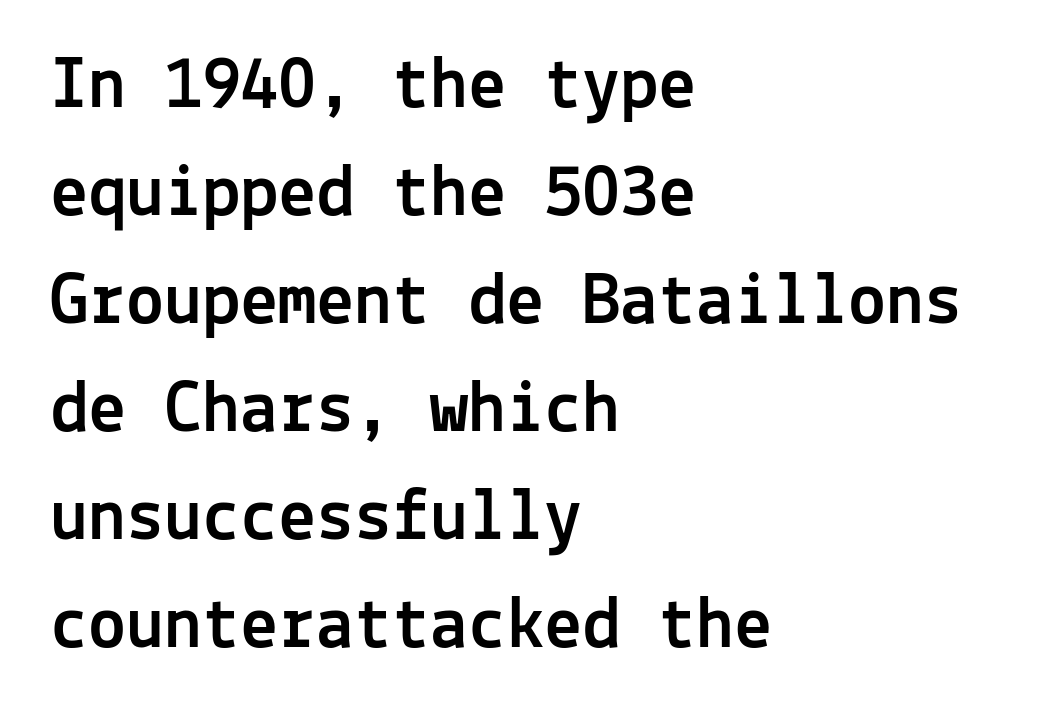
One-word summary of the alignment: left. The specimen reads as upright at a glance. Each letter, wide or thin by design, is forced into the same width here. There is no visible air inserted between adjacent glyphs. Whoever set this chose a conventional vertical rhythm. Unmarked baselines from the first word to the last.
